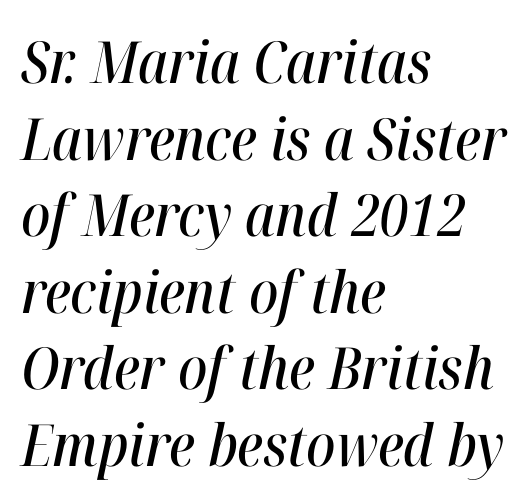
Q: Is the text italic (slanted)? A: Yes, it leans right by about 12 degrees.
Q: Is the text underlined? A: No.
Q: How is the paragraph aligned? A: Left-aligned.
Q: Is the spacing between letters normal or unusually wide? A: Normal.
Q: Is the spacing between lines tight, normal or loose? A: Normal.
Q: Width (condensed, normal, or wide)? A: Condensed.
Q: Stroke contrast? A: High.
Q: x-height? A: Medium.
Q: Monospaced? A: No.
